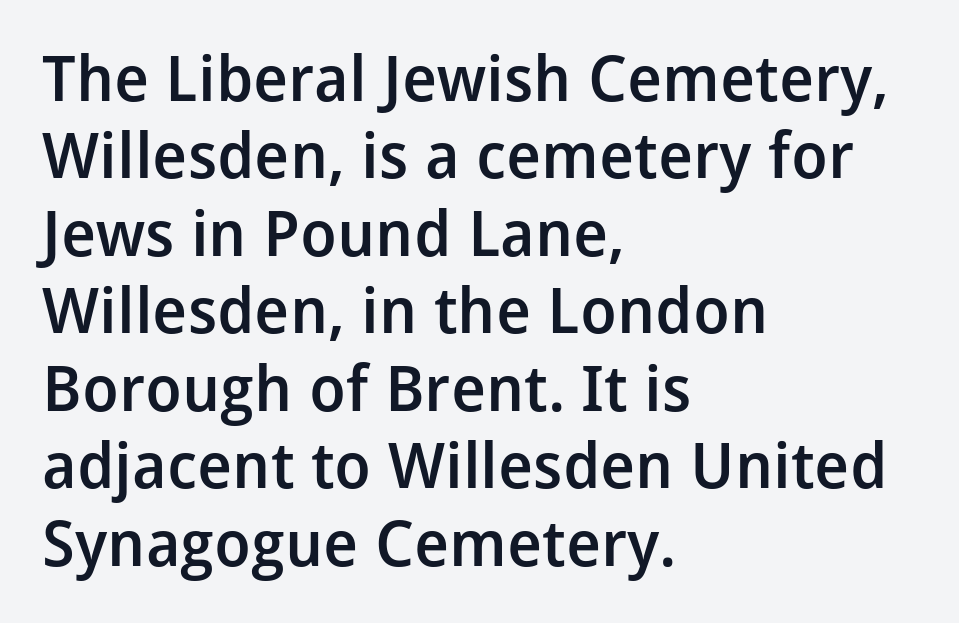
Q: Is the text bold? A: Semi-bold.
Q: Is the text italic (slanted)? A: No, it is upright.
Q: Is the typeface a serif or a sans-serif typeface? A: Sans-serif.
Q: Is the text underlined? A: No.
Q: How is the paragraph aligned? A: Left-aligned.
Q: Is the spacing between letters normal or unusually wide? A: Normal.
Q: Width (condensed, normal, or wide)? A: Normal.
Q: Stroke contrast? A: Low.
Q: x-height? A: Medium.
Q: Monospaced? A: No.
